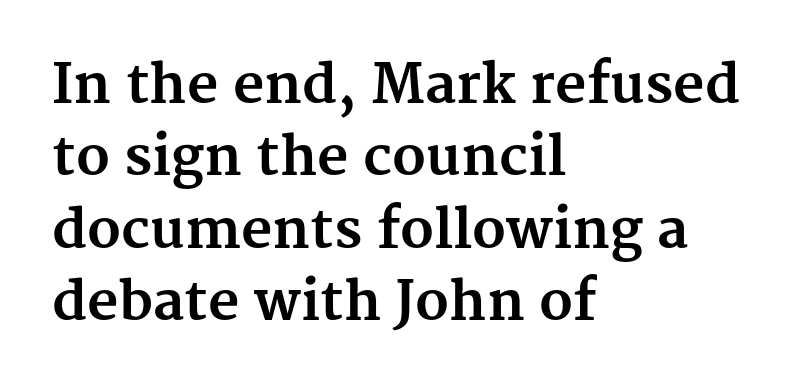
The image shows 54 px bold serif type, upright; set left-aligned, normal line spacing (1.34x), normal letter spacing, not underlined; medium stroke contrast and a medium x-height.
